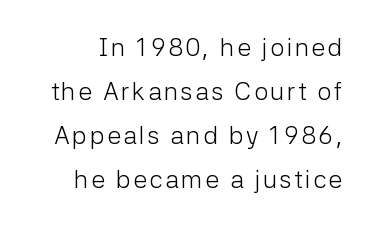
Q: Is the text bold? A: No.
Q: Is the text italic (slanted)? A: No, it is upright.
Q: Is the text underlined? A: No.
